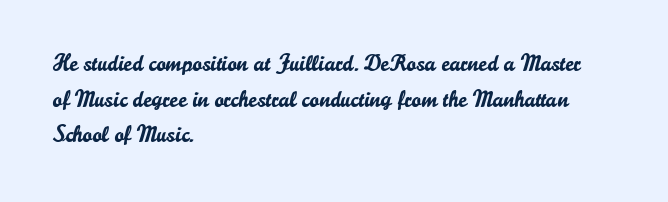
Q: Is the text italic (slanted)? A: Yes.
Q: Is the text underlined? A: No.
Q: How is the paragraph aligned? A: Left-aligned.
Q: Is the spacing between letters normal or unusually wide? A: Normal.
Q: Is the spacing between lines tight, normal or loose? A: Normal.
